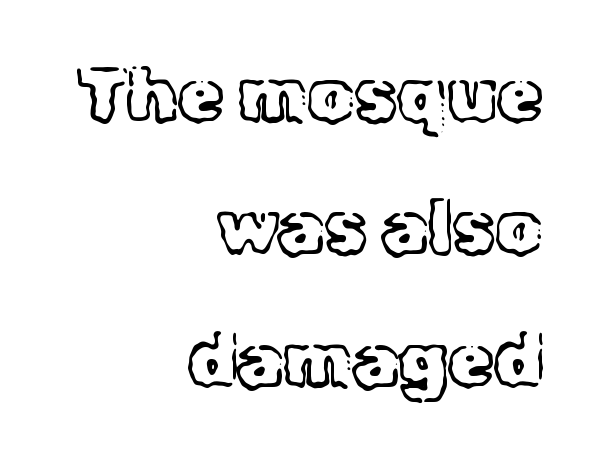
{"serif": "yes", "italic": "no", "bold": "no", "weight": "light", "width": "normal", "x_height": "medium", "monospaced": "no", "underline": "no", "align": "right", "line_spacing_ratio": 1.79, "letter_spacing": "normal", "letter_spacing_em": 0.0, "glyph_px": 74}
